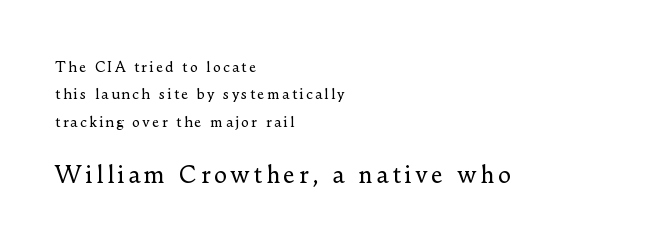
{"italic": "no", "bold": "no", "underline": "no", "align": "left", "line_spacing": "loose", "line_spacing_ratio": 1.95, "larger_block": "second", "size_ratio": 1.64, "glyph_px": 23}
